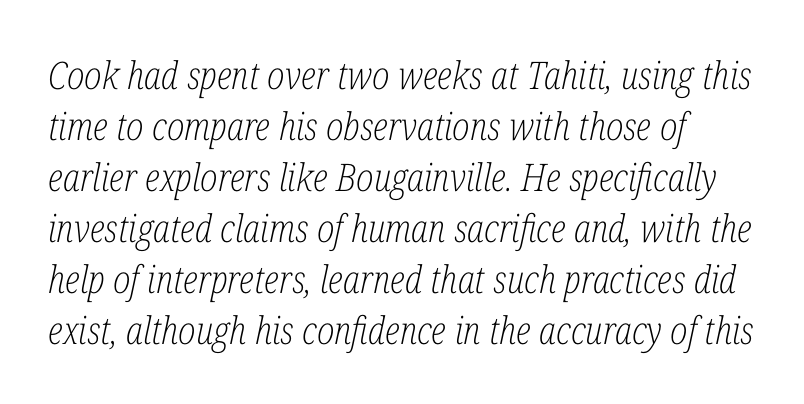
The image shows 38 px light, condensed serif type, italic (leaning right); set normal line spacing (1.34x), normal letter spacing, not underlined; low stroke contrast and a medium x-height.
